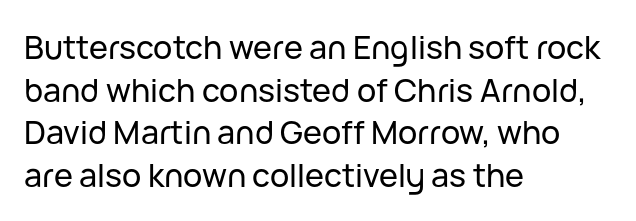
Q: Is the text italic (slanted)? A: No, it is upright.
Q: Is the typeface a serif or a sans-serif typeface? A: Sans-serif.
Q: Is the text underlined? A: No.
Q: How is the paragraph aligned? A: Left-aligned.
Q: Is the spacing between letters normal or unusually wide? A: Normal.
Q: Is the spacing between lines tight, normal or loose? A: Normal.
Q: Width (condensed, normal, or wide)? A: Normal.
Q: Stroke contrast? A: Low.
Q: x-height? A: Medium.
Q: Monospaced? A: No.
